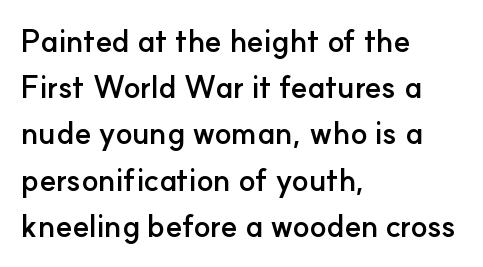
Examine the stroke ends and you'll find no serifs. The rendering uses a bold face; every stroke is thick and dark. Honestly, there is no underline to notice here at all. Students, note that the glyphs here touch the page at normal intervals. The typography opts for an upright posture over an oblique one.
